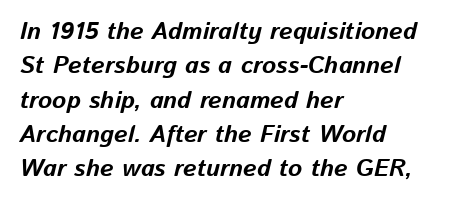
Caption: standard tracking, unaltered. Does the weight exceed regular? Yes, all the way to bold. It's the slanting kind of type. Notice how the passage keeps a crisp vertical edge on the left only. Vertical spacing — default.
